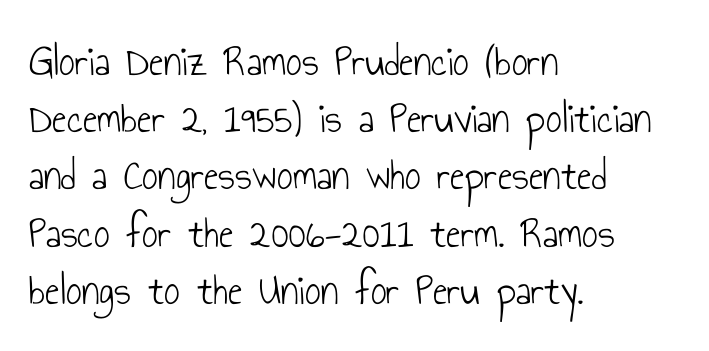
Q: Is the text bold? A: No.
Q: Is the text italic (slanted)? A: No, it is upright.
Q: Is the typeface a serif or a sans-serif typeface? A: Sans-serif.
Q: Is the text underlined? A: No.
Q: How is the paragraph aligned? A: Left-aligned.
Q: Is the spacing between letters normal or unusually wide? A: Normal.
Q: Is the spacing between lines tight, normal or loose? A: Normal.
Q: Width (condensed, normal, or wide)? A: Condensed.
Q: Stroke contrast? A: Low.
Q: x-height? A: Small.
Q: Monospaced? A: No.
